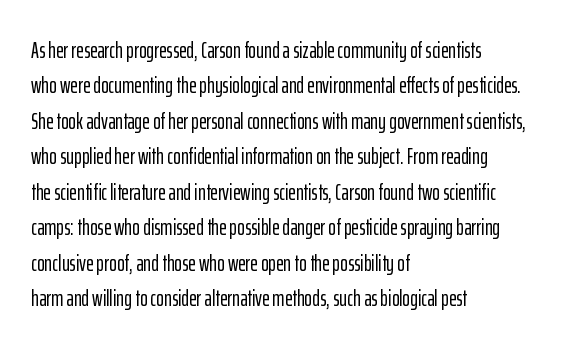
{"italic": "no", "underline": "no", "align": "left", "line_spacing": "normal", "line_spacing_ratio": 1.54, "letter_spacing": "normal", "letter_spacing_em": 0.0, "glyph_px": 23}
